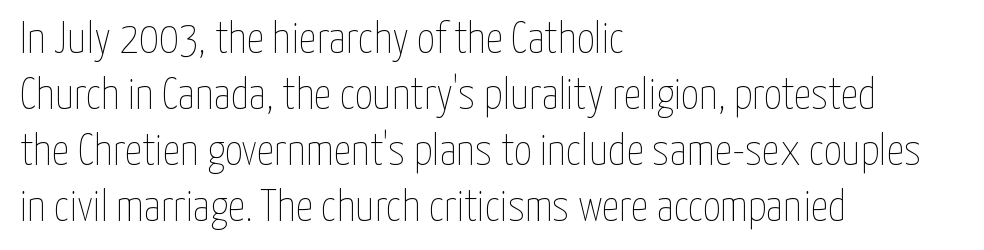
The letters stand upright; this is a roman face. Spacing verdict: proportional, widths tailored to each character. No extra tracking has been applied to these lines. What's the leading like? Ordinary, nothing unusual.
